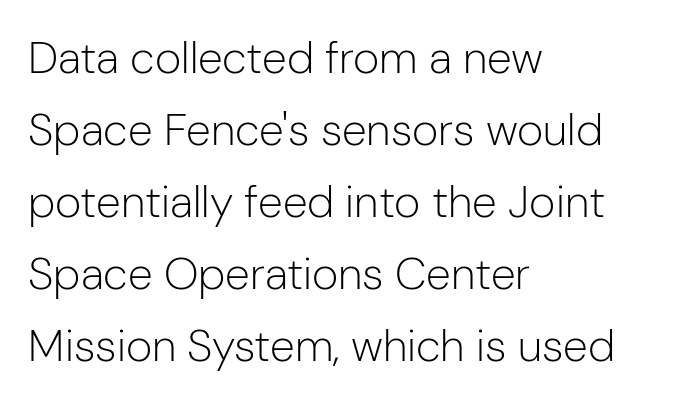
Evenly set lines give the paragraph a standard silhouette. Type without underlining. You can tell from the bare stems that sans-serif type was used. Notice how the passage keeps a crisp vertical edge on the left only. Letter spacing: default. When letters stand straight like this, we call the style roman or upright.
